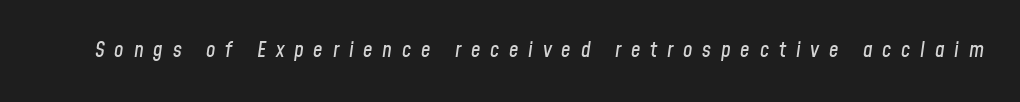
{"italic": "yes", "lean": "right", "slant_degrees": 8, "underline": "no", "letter_spacing": "wide", "letter_spacing_em": 0.47, "glyph_px": 21}
